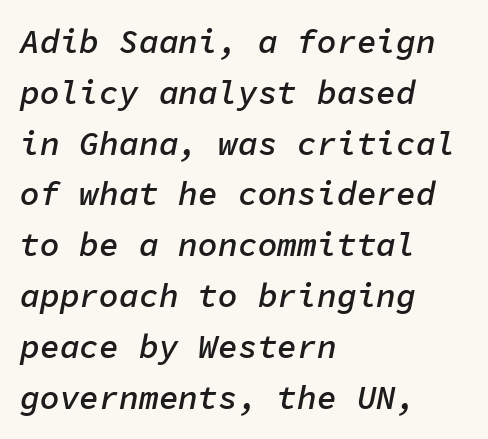
The image shows 33 px semibold type, italic (leaning right), monospaced; set left-aligned, normal line spacing (1.54x), normal letter spacing, not underlined; low stroke contrast and a medium x-height.
